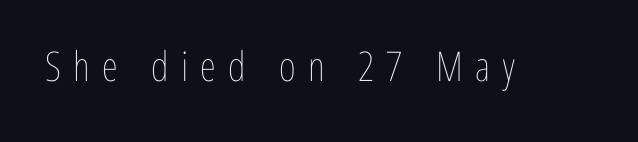
Q: Is the text bold? A: No.
Q: Is the text italic (slanted)? A: No, it is upright.
Q: Is the text underlined? A: No.
Q: Is the spacing between letters normal or unusually wide? A: Unusually wide.
Q: Width (condensed, normal, or wide)? A: Condensed.
Q: Stroke contrast? A: Low.
Q: x-height? A: Medium.
Q: Monospaced? A: No.
